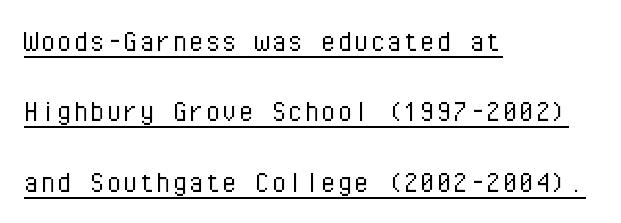
Where is the straight margin? On the left. Glance below the letters and you will spot a drawn line. Upright lettering throughout. The face used here is a sans, in the tradition of grotesques and geometrics.
